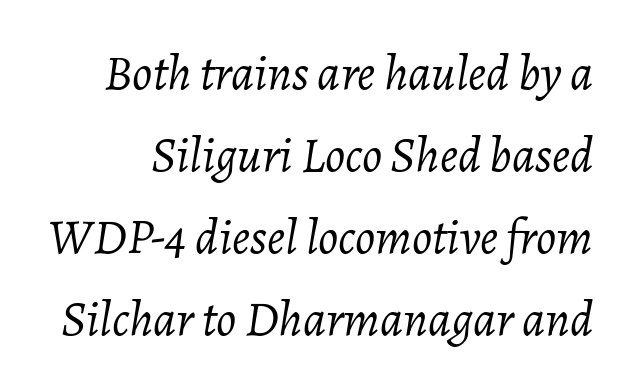
{"italic": "yes", "lean": "right", "slant_degrees": 7, "bold": "no", "weight": "light", "width": "normal", "stroke_contrast": "low", "x_height": "medium", "monospaced": "no", "underline": "no", "line_spacing": "normal", "line_spacing_ratio": 1.64, "letter_spacing": "normal", "letter_spacing_em": 0.0, "glyph_px": 50}
